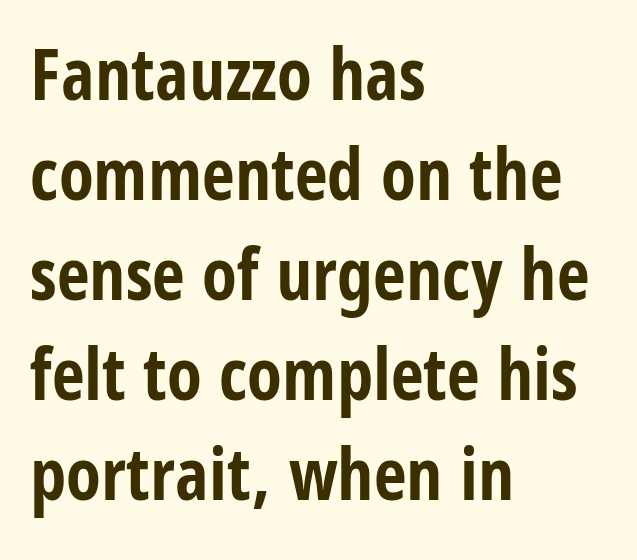
Q: Is the text bold? A: Yes.
Q: Is the text italic (slanted)? A: No, it is upright.
Q: Is the typeface a serif or a sans-serif typeface? A: Sans-serif.
Q: Is the text underlined? A: No.
Q: How is the paragraph aligned? A: Left-aligned.
Q: Is the spacing between letters normal or unusually wide? A: Normal.
Q: Is the spacing between lines tight, normal or loose? A: Normal.
Q: Width (condensed, normal, or wide)? A: Condensed.
Q: Stroke contrast? A: Low.
Q: x-height? A: Large.
Q: Monospaced? A: No.
